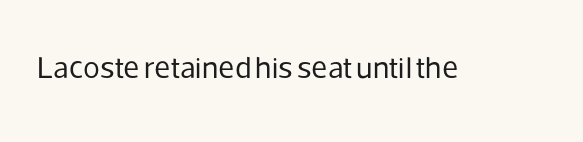
{"serif": "no", "italic": "no", "bold": "no", "weight": "regular", "width": "normal", "stroke_contrast": "low", "x_height": "medium", "monospaced": "no", "underline": "no", "letter_spacing": "normal", "letter_spacing_em": 0.0, "glyph_px": 31}
